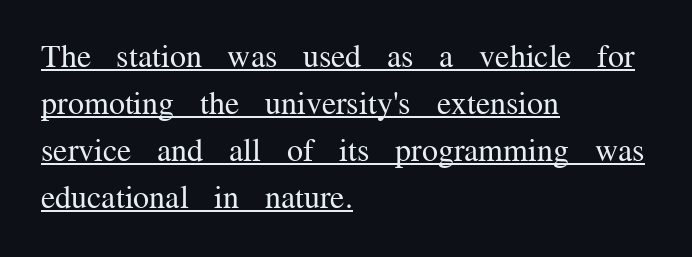
{"serif": "yes", "italic": "no", "bold": "no", "weight": "regular", "width": "normal", "stroke_contrast": "medium", "x_height": "medium", "monospaced": "no", "underline": "yes", "align": "left", "line_spacing": "normal", "line_spacing_ratio": 1.47, "letter_spacing": "normal", "letter_spacing_em": 0.0, "glyph_px": 32}
